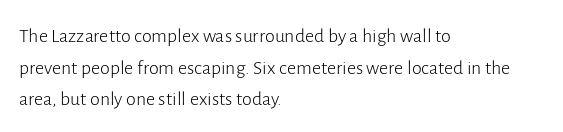
Q: Is the text bold? A: No.
Q: Is the text italic (slanted)? A: No, it is upright.
Q: Is the text underlined? A: No.
Q: How is the paragraph aligned? A: Left-aligned.
Q: Is the spacing between letters normal or unusually wide? A: Normal.
Q: Is the spacing between lines tight, normal or loose? A: Normal.
